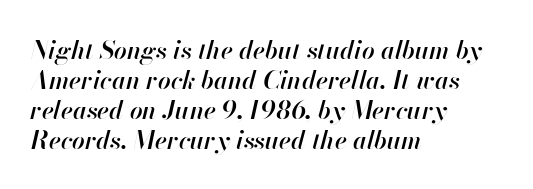
These lines are set flush left with a ragged right edge. The passage shown is not underscored anywhere. The gaps between neighbouring characters are ordinary and unremarkable. Set as a demibold, roughly 600 on the weight scale.
